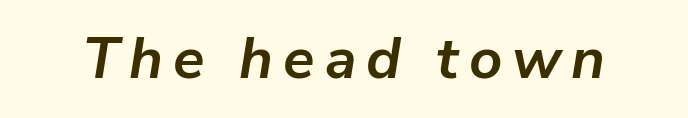
The image shows 58 px semibold type, italic (leaning right); set not underlined; low stroke contrast and a medium x-height.
